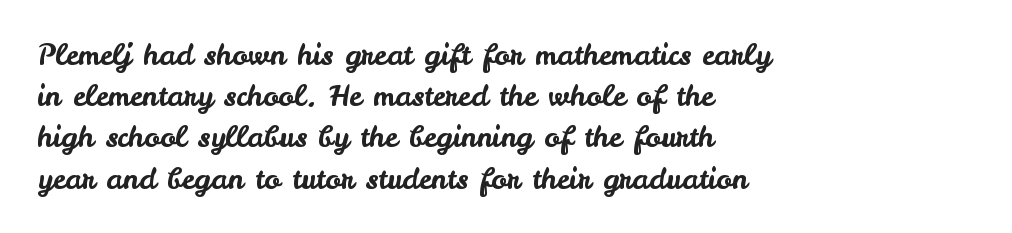
Alignment: flush left. Each letter keeps its own natural width here, so spacing adapts to shape. This sample keeps an unexceptional amount of space between lines. Underline: absent. Honestly, the letter spacing is just normal — you wouldn't notice it.
